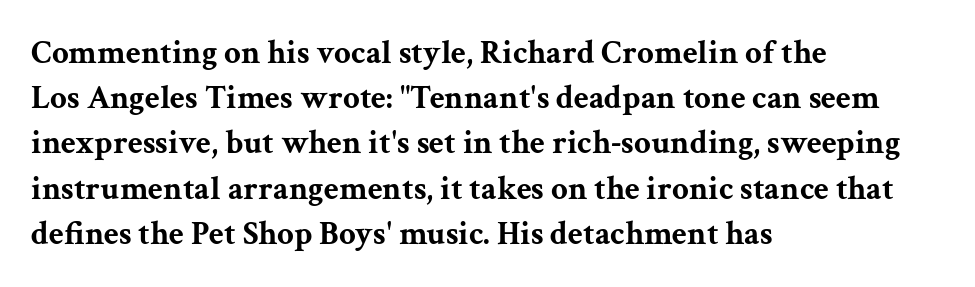
{"serif": "yes", "italic": "no", "bold": "yes", "weight": "bold", "width": "wide", "stroke_contrast": "medium", "x_height": "medium", "monospaced": "no", "underline": "no", "align": "left", "line_spacing": "normal", "line_spacing_ratio": 1.37, "letter_spacing": "normal", "letter_spacing_em": 0.0, "glyph_px": 33}
